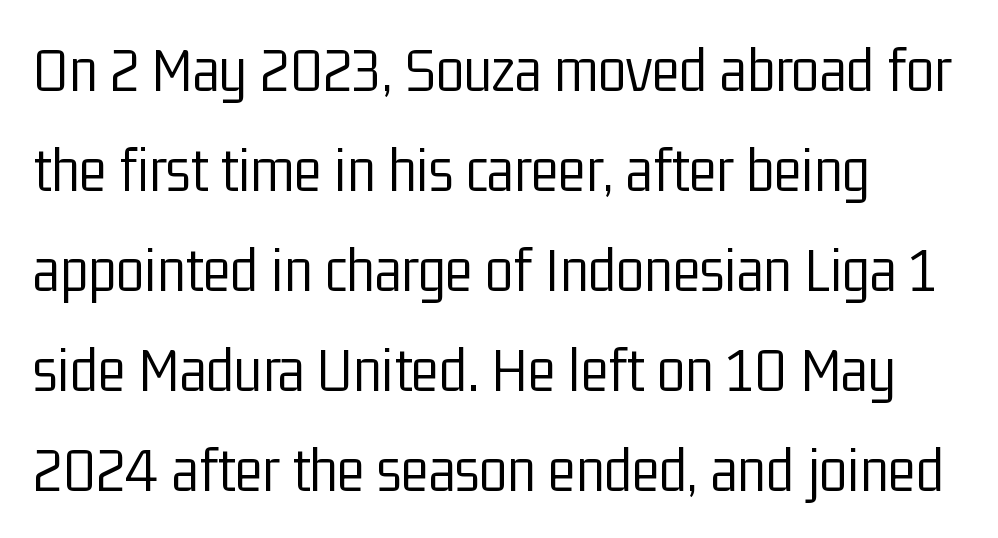
{"serif": "no", "italic": "no", "bold": "no", "weight": "light", "width": "condensed", "stroke_contrast": "low", "x_height": "medium", "monospaced": "no", "underline": "no", "align": "left", "line_spacing": "normal", "line_spacing_ratio": 1.54, "letter_spacing": "normal", "letter_spacing_em": 0.0, "glyph_px": 65}
